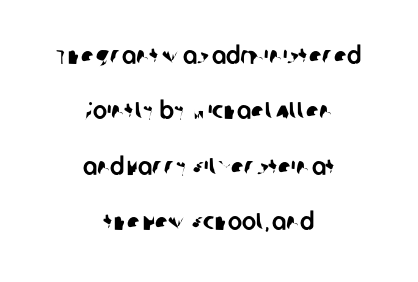
Q: Is the text underlined? A: No.
Q: How is the paragraph aligned? A: Centered.
Q: Is the spacing between letters normal or unusually wide? A: Normal.
Q: Is the spacing between lines tight, normal or loose? A: Loose.
